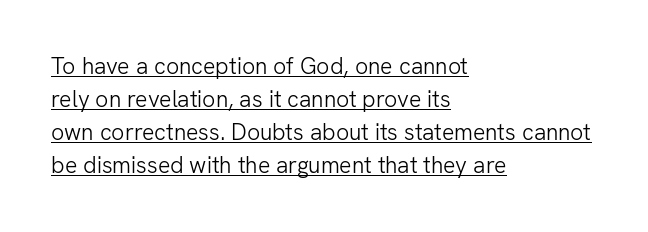
{"italic": "no", "bold": "no", "underline": "yes", "align": "left", "line_spacing": "normal", "line_spacing_ratio": 1.44, "letter_spacing": "normal", "letter_spacing_em": 0.0, "glyph_px": 23}
